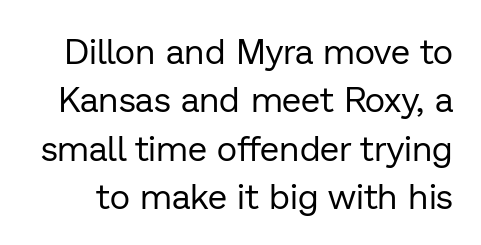
The image shows 35 px regular-weight sans-serif type, upright; set normal line spacing (1.38x), normal letter spacing, not underlined; low stroke contrast and a medium x-height.
